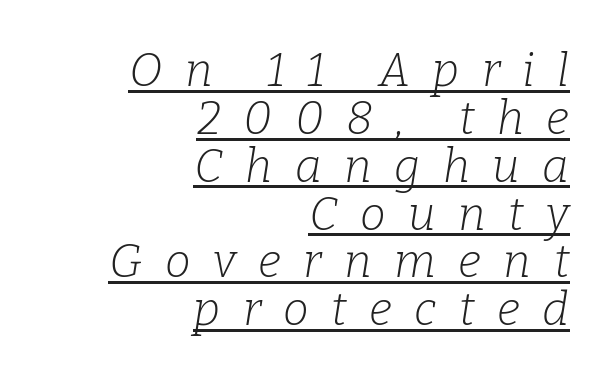
{"serif": "yes", "italic": "yes", "lean": "right", "slant_degrees": 9, "bold": "no", "weight": "light", "width": "normal", "stroke_contrast": "low", "x_height": "medium", "monospaced": "no", "underline": "yes", "align": "right", "line_spacing": "tight", "line_spacing_ratio": 1.04, "letter_spacing": "wide", "letter_spacing_em": 0.49, "glyph_px": 46}
